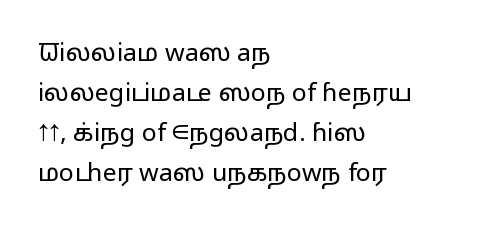
The image shows 25 px text type, upright; set left-aligned, normal line spacing (1.6x), normal letter spacing, not underlined.
